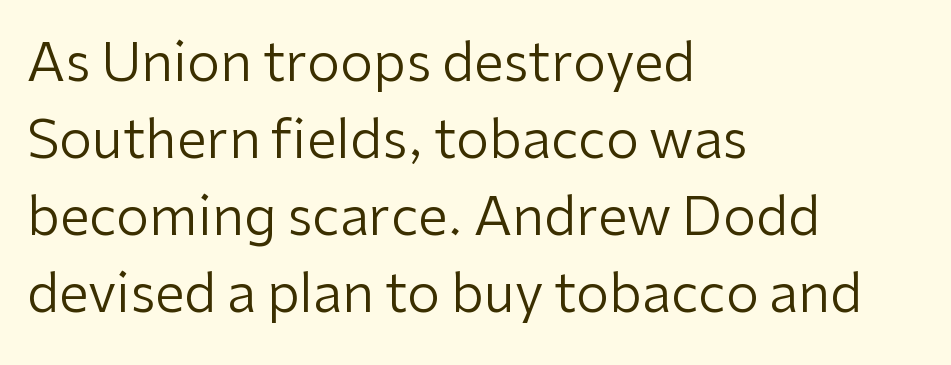
Characters remain perfectly vertical along every line. Character widths vary here, with narrow letters taking less room than wide ones. The letterforms sit at book weight or below. The font family rendered here belongs to the sans-serif group.
